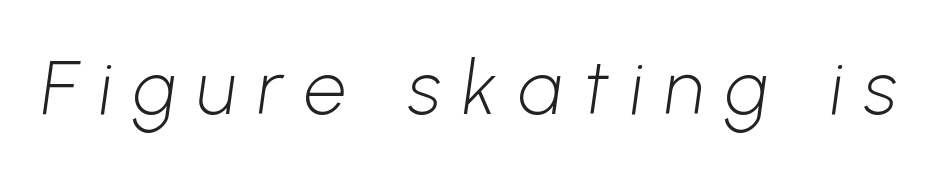
Q: Is the text bold? A: No.
Q: Is the typeface a serif or a sans-serif typeface? A: Sans-serif.
Q: Is the text underlined? A: No.
Q: Is the spacing between letters normal or unusually wide? A: Unusually wide.
Q: Width (condensed, normal, or wide)? A: Normal.
Q: Stroke contrast? A: Low.
Q: x-height? A: Medium.
Q: Monospaced? A: No.
